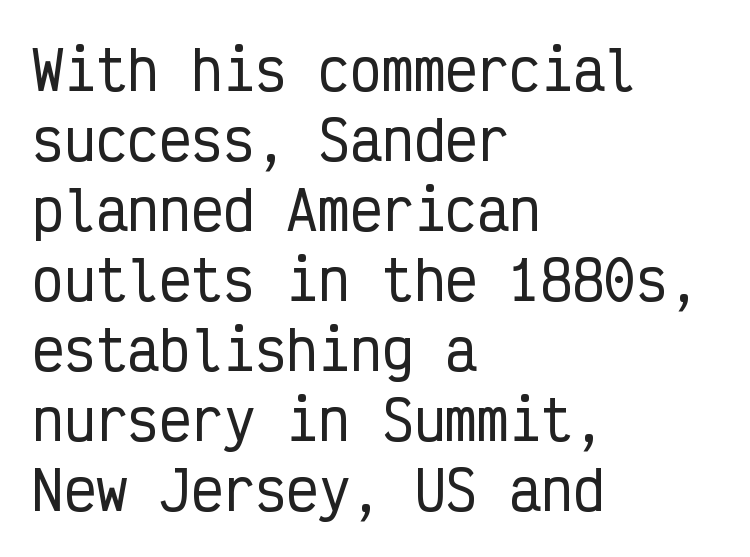
Q: Is the text italic (slanted)? A: No, it is upright.
Q: Is the typeface a serif or a sans-serif typeface? A: Sans-serif.
Q: Is the text underlined? A: No.
Q: How is the paragraph aligned? A: Left-aligned.
Q: Is the spacing between letters normal or unusually wide? A: Normal.
Q: Is the spacing between lines tight, normal or loose? A: Normal.
Q: Width (condensed, normal, or wide)? A: Condensed.
Q: Stroke contrast? A: Low.
Q: x-height? A: Medium.
Q: Monospaced? A: Yes.
